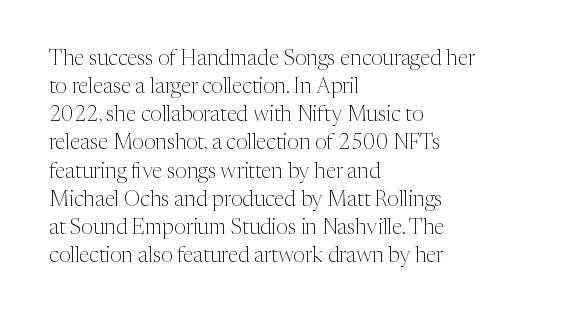
Visually the block forms a straight wall on the left and a jagged coastline on the right. Style check: upright. Bold? No — there's no thickening of the strokes. Notice how descenders clear the ascenders below comfortably — that's standard leading. Each word holds together tightly as a unit, with standard inter-letter gaps.
